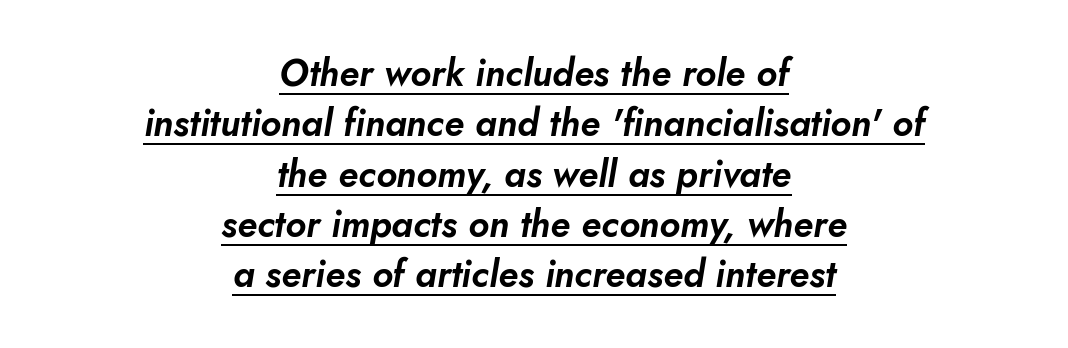
{"italic": "yes", "lean": "right", "slant_degrees": 10, "width": "normal", "stroke_contrast": "low", "x_height": "small", "monospaced": "no", "underline": "yes", "align": "center", "line_spacing": "normal", "line_spacing_ratio": 1.36, "letter_spacing": "normal", "letter_spacing_em": 0.0, "glyph_px": 37}
